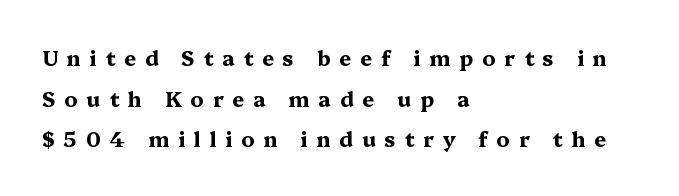
The letterforms stand isolated, each surrounded by extra space. Tall strokes in this sample are plumb rather than angled. The lines are quadded left. Widely set lines give the paragraph a tall, airy silhouette.
